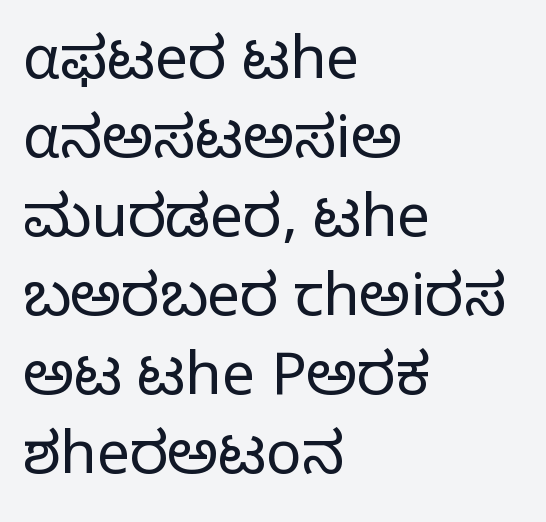
The image shows 59 px light sans-serif type, upright; set left-aligned, normal line spacing (1.34x), normal letter spacing, not underlined; low stroke contrast and a medium x-height.
